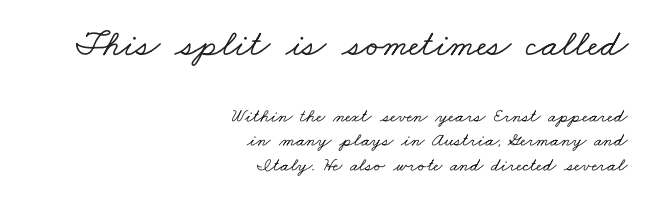
The image shows 38 px wide serif type; set right-aligned, normal line spacing (1.28x), normal letter spacing, not underlined; the first (top) block is 2.0x larger; low stroke contrast and a small x-height.
